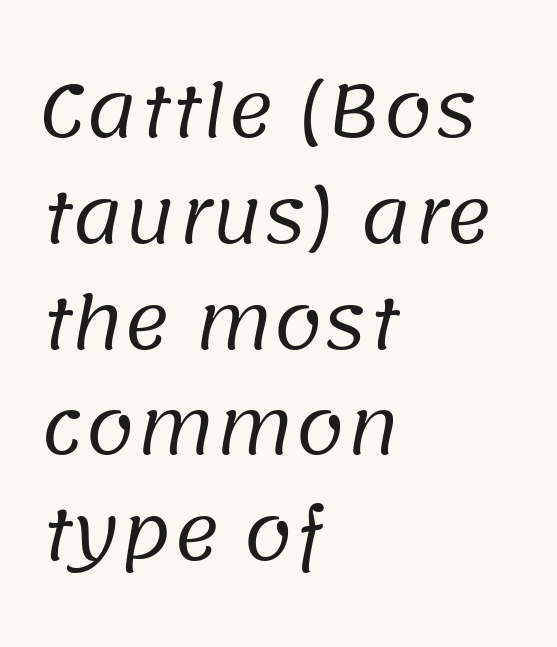
The image shows 71 px regular-weight sans-serif type; set left-aligned, normal line spacing (1.49x), normal letter spacing, not underlined; low stroke contrast and a large x-height.
